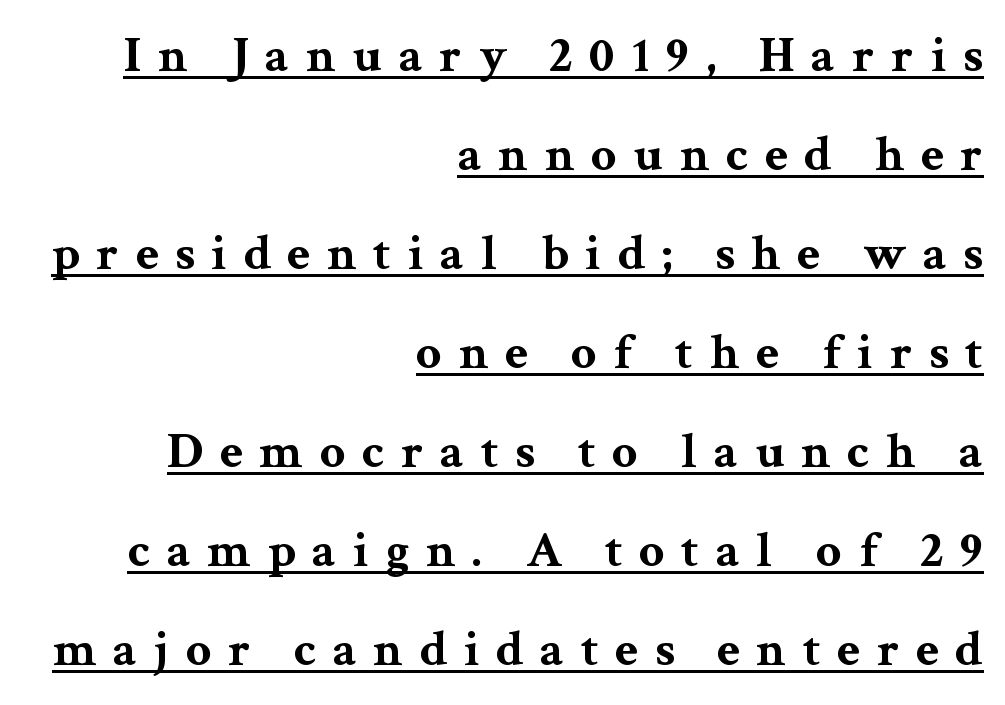
{"serif": "yes", "italic": "no", "bold": "yes", "weight": "bold", "width": "wide", "stroke_contrast": "medium", "x_height": "medium", "monospaced": "no", "underline": "yes", "align": "right", "line_spacing": "loose", "line_spacing_ratio": 1.94, "letter_spacing": "wide", "letter_spacing_em": 0.32, "glyph_px": 51}
